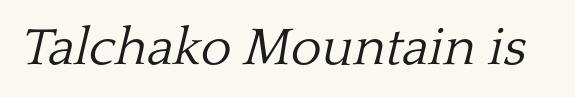
The image shows 53 px light serif type, italic (leaning right); set normal letter spacing, not underlined; low stroke contrast and a medium x-height.
